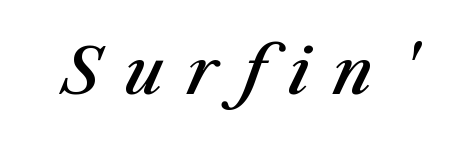
Stems and bowls a touch heavier than normal — semibold. The letters are slanted; this is an italic face. The letters are spread apart with noticeably loose tracking. The foot of each line stays bare and open. Spacing verdict: proportional, widths tailored to each character.
